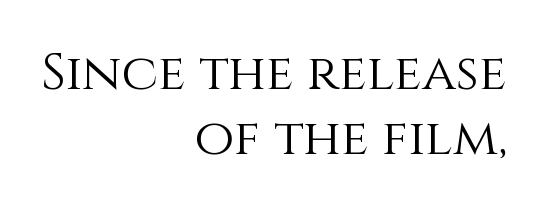
The image shows 51 px light type, upright; set right-aligned, normal line spacing (1.28x), normal letter spacing, not underlined; medium stroke contrast and a large x-height.
